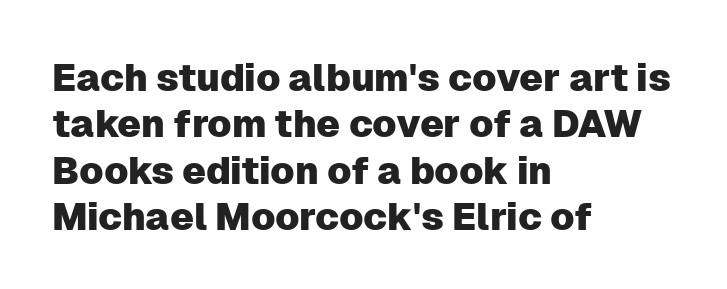
{"serif": "no", "italic": "no", "width": "normal", "stroke_contrast": "low", "x_height": "medium", "monospaced": "no", "underline": "no", "align": "left", "line_spacing_ratio": 1.22, "letter_spacing": "normal", "letter_spacing_em": 0.0, "glyph_px": 38}
